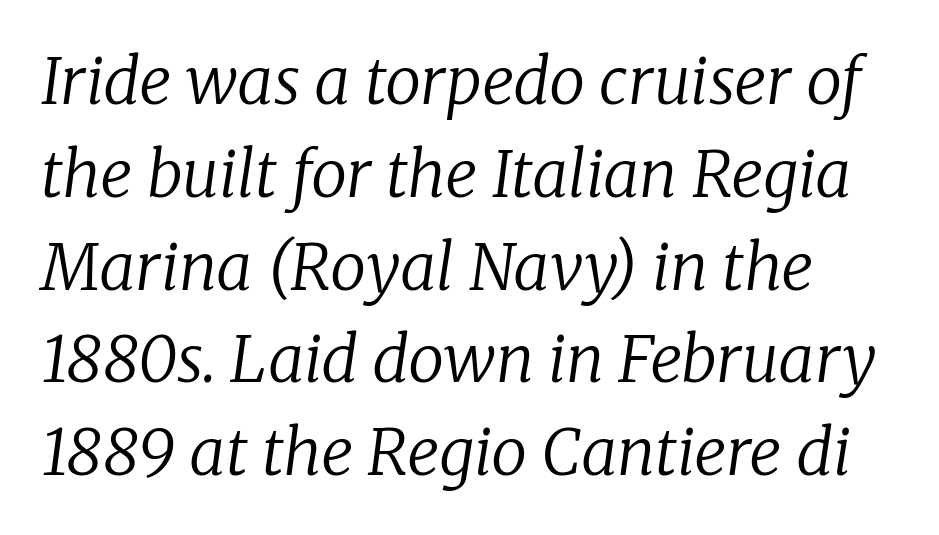
Here the glyphs are tracked normally, forming tight word shapes. Weight: not bold — regular or lighter. Is the type slanted? Yes — the strokes lean at a clear angle. Classification — serif. Proportional: the letters do not fall into vertical columns. Each row of text sits above clean, open space.
